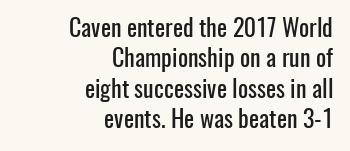
{"italic": "no", "underline": "no", "align": "right", "line_spacing": "normal", "line_spacing_ratio": 1.27, "letter_spacing": "normal", "letter_spacing_em": 0.0, "glyph_px": 24}
